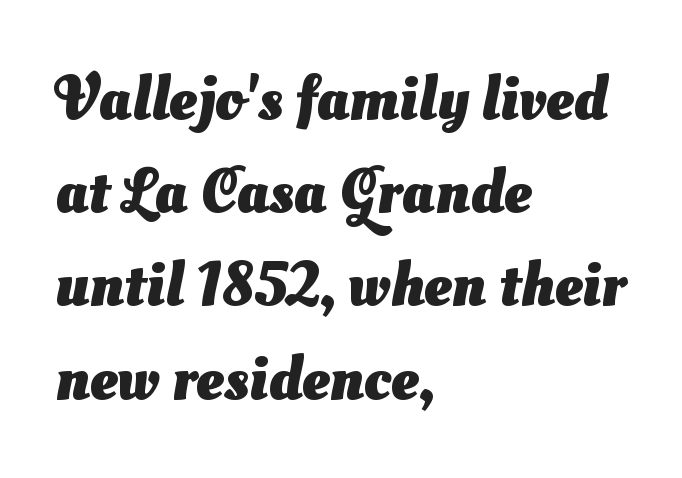
{"serif": "no", "bold": "yes", "weight": "heavy", "width": "normal", "stroke_contrast": "medium", "x_height": "small", "monospaced": "no", "underline": "no", "align": "left", "line_spacing": "normal", "line_spacing_ratio": 1.48, "letter_spacing": "normal", "letter_spacing_em": 0.0, "glyph_px": 63}
